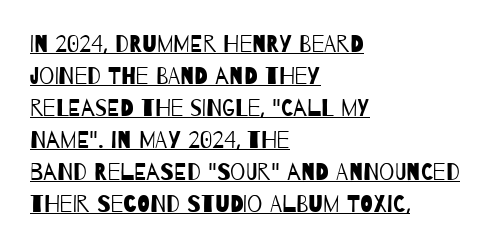
{"bold": "no", "underline": "yes", "align": "left", "line_spacing": "normal", "line_spacing_ratio": 1.33, "letter_spacing": "normal", "letter_spacing_em": 0.0, "glyph_px": 24}
